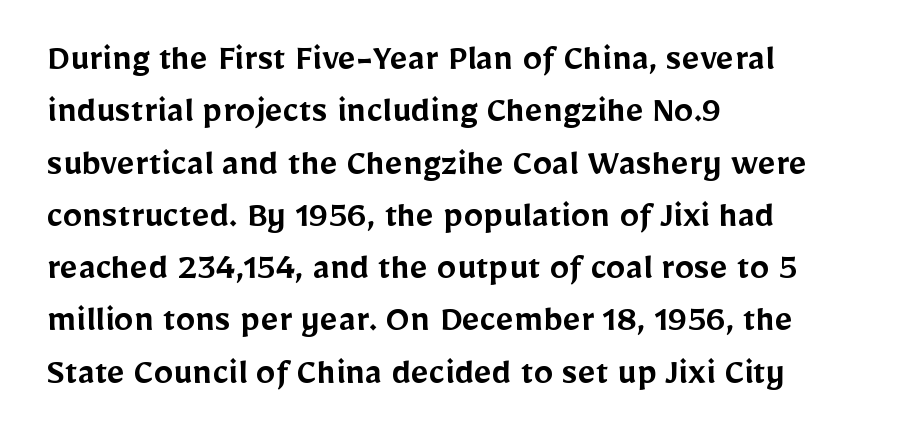
The image shows 39 px semibold sans-serif type, upright; set left-aligned, normal line spacing (1.34x), normal letter spacing, not underlined; low stroke contrast and a medium x-height.
